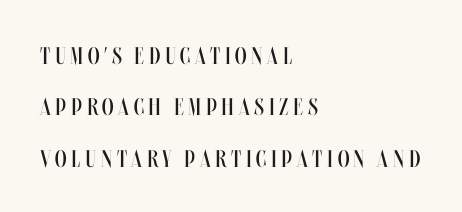
The image shows 24 px text type, upright; set left-aligned, loose line spacing (2.14x), not underlined.
